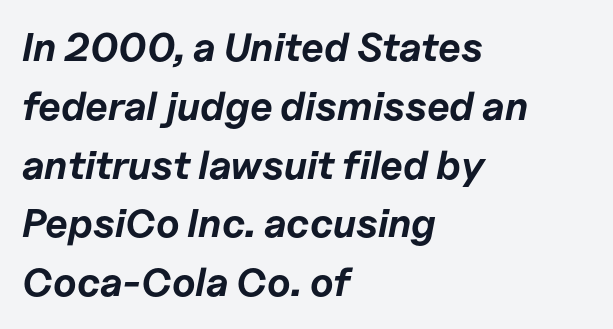
Q: Is the text bold? A: Yes.
Q: Is the text italic (slanted)? A: Yes, it leans right by about 11 degrees.
Q: Is the text underlined? A: No.
Q: How is the paragraph aligned? A: Left-aligned.
Q: Is the spacing between letters normal or unusually wide? A: Normal.
Q: Is the spacing between lines tight, normal or loose? A: Normal.
Q: Width (condensed, normal, or wide)? A: Normal.
Q: Stroke contrast? A: Low.
Q: x-height? A: Medium.
Q: Monospaced? A: No.
